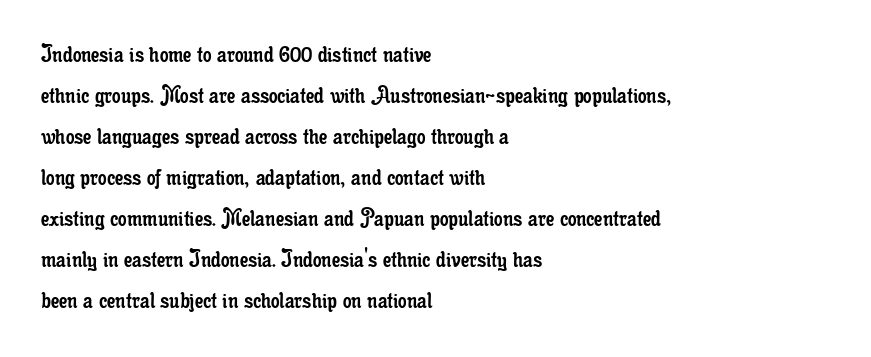
On a weight scale, this lands at 450 or below. The passage shown has conventional tracking throughout. A normal amount of white space separates one row of letters from the next. The rag falls on the right side of this text block.
